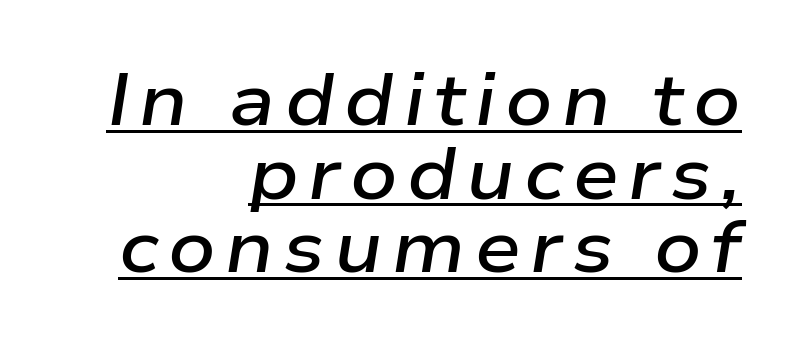
The image shows 73 px semibold, wide type, italic (leaning right); set right-aligned, tight line spacing (1.01x), underlined; low stroke contrast and a medium x-height.
